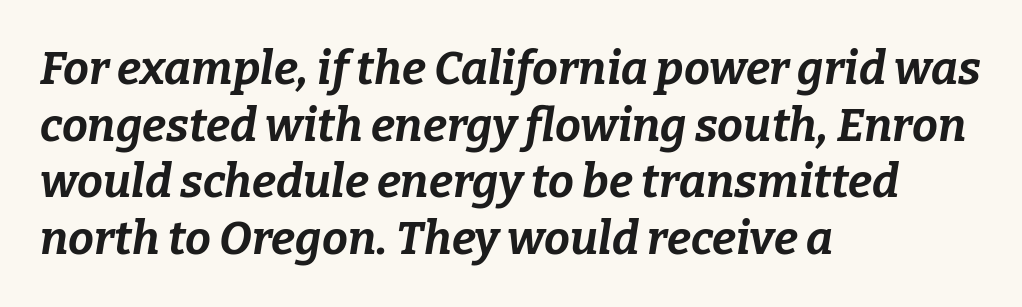
Pretty heavy lettering here — definitely bold. A typesetter would call this zero additional tracking. It's the slanting kind of type. This sample is left-justified, so line endings fall wherever the words run out.
